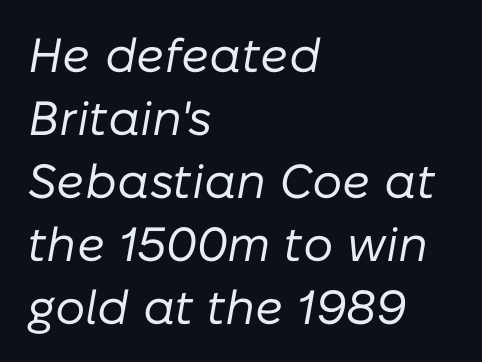
{"italic": "yes", "lean": "right", "slant_degrees": 10, "bold": "no", "weight": "regular", "width": "normal", "stroke_contrast": "low", "x_height": "medium", "monospaced": "no", "underline": "no", "align": "left", "line_spacing": "normal", "line_spacing_ratio": 1.31, "letter_spacing": "normal", "letter_spacing_em": 0.0, "glyph_px": 48}
